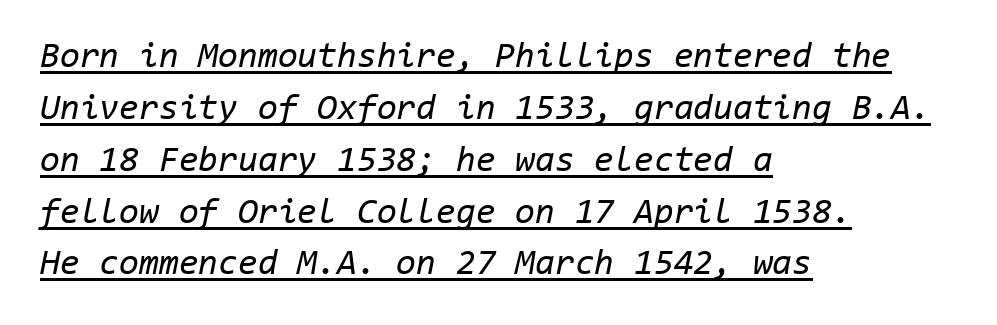
Q: Is the text bold? A: No.
Q: Is the text italic (slanted)? A: Yes, it leans right by about 11 degrees.
Q: Is the text underlined? A: Yes.
Q: How is the paragraph aligned? A: Left-aligned.
Q: Is the spacing between letters normal or unusually wide? A: Normal.
Q: Is the spacing between lines tight, normal or loose? A: Normal.
Q: Width (condensed, normal, or wide)? A: Normal.
Q: Stroke contrast? A: Low.
Q: x-height? A: Medium.
Q: Monospaced? A: Yes.
